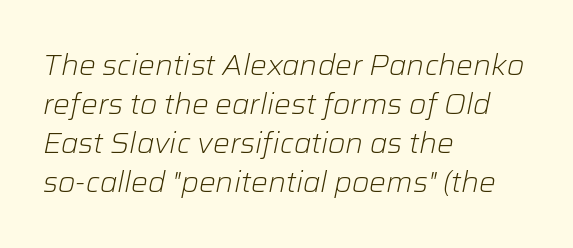
{"italic": "yes", "lean": "right", "slant_degrees": 12, "bold": "no", "weight": "light", "width": "normal", "stroke_contrast": "low", "x_height": "medium", "monospaced": "no", "underline": "no", "align": "left", "line_spacing": "normal", "line_spacing_ratio": 1.39, "letter_spacing": "normal", "letter_spacing_em": 0.0, "glyph_px": 28}
